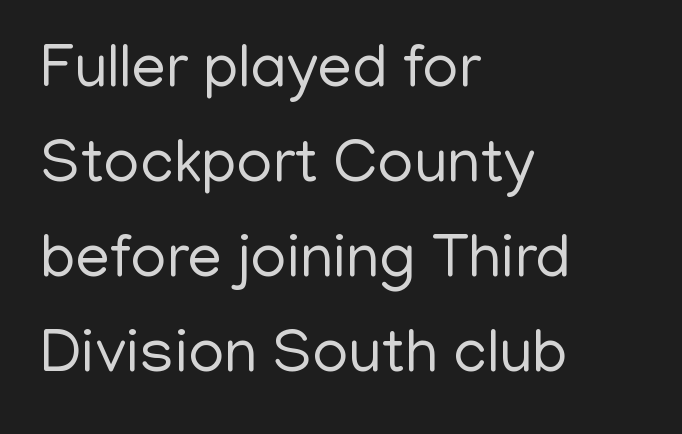
{"serif": "no", "italic": "no", "bold": "no", "weight": "regular", "width": "normal", "stroke_contrast": "low", "x_height": "medium", "monospaced": "no", "underline": "no", "align": "left", "line_spacing": "normal", "line_spacing_ratio": 1.53, "letter_spacing": "normal", "letter_spacing_em": 0.0, "glyph_px": 62}
